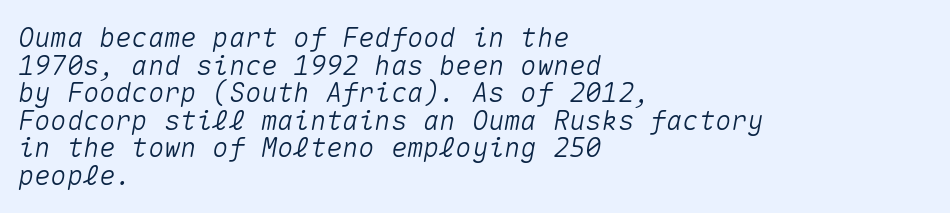
Q: Is the text italic (slanted)? A: Yes, it leans right by about 10 degrees.
Q: Is the text underlined? A: No.
Q: How is the paragraph aligned? A: Left-aligned.
Q: Is the spacing between letters normal or unusually wide? A: Normal.
Q: Is the spacing between lines tight, normal or loose? A: Tight.
